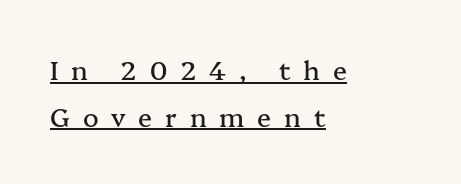
Q: Is the text italic (slanted)? A: No, it is upright.
Q: Is the text underlined? A: Yes.
Q: How is the paragraph aligned? A: Left-aligned.
Q: Is the spacing between letters normal or unusually wide? A: Unusually wide.
